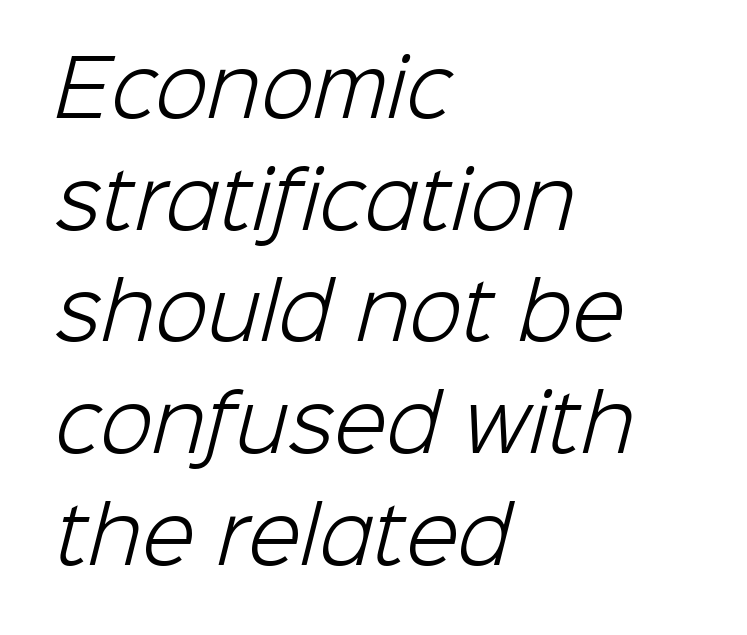
{"serif": "no", "bold": "no", "weight": "light", "width": "normal", "stroke_contrast": "low", "x_height": "medium", "monospaced": "no", "underline": "no", "align": "left", "line_spacing": "normal", "line_spacing_ratio": 1.45, "letter_spacing": "normal", "letter_spacing_em": 0.0, "glyph_px": 77}
